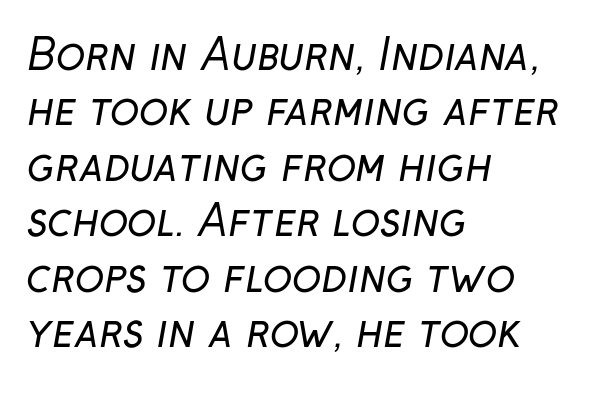
The image shows 43 px regular-weight sans-serif type; set left-aligned, normal line spacing (1.29x), normal letter spacing, not underlined; low stroke contrast and a medium x-height.
